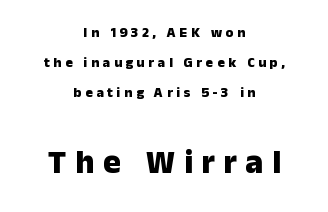
This sample trades compactness for vertical openness between lines. Compared with typical body copy, the letter spacing here is much looser. Centered paragraph, ragged on both sides. Grotesque or geometric, the face here clearly has no serifs. Bare-footed words on every line. Weight check: bold — yes, fully.
